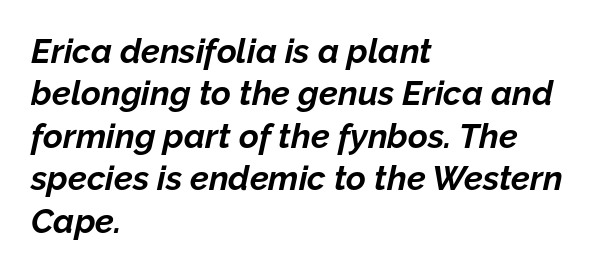
Q: Is the text bold? A: Yes.
Q: Is the text italic (slanted)? A: Yes, it leans right by about 12 degrees.
Q: Is the text underlined? A: No.
Q: How is the paragraph aligned? A: Left-aligned.
Q: Is the spacing between letters normal or unusually wide? A: Normal.
Q: Is the spacing between lines tight, normal or loose? A: Normal.
Q: Width (condensed, normal, or wide)? A: Normal.
Q: Stroke contrast? A: Low.
Q: x-height? A: Medium.
Q: Monospaced? A: No.
